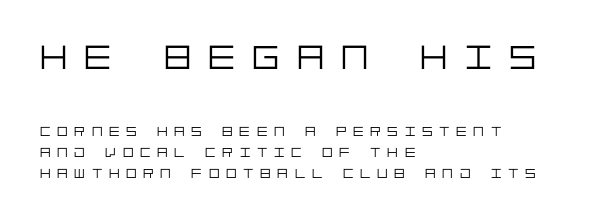
{"serif": "no", "italic": "no", "bold": "no", "weight": "light", "width": "normal", "stroke_contrast": "low", "x_height": "large", "underline": "no", "align": "left", "line_spacing": "normal", "line_spacing_ratio": 1.52, "letter_spacing": "wide", "letter_spacing_em": 0.48, "larger_block": "first", "size_ratio": 2.57, "glyph_px": 36}
